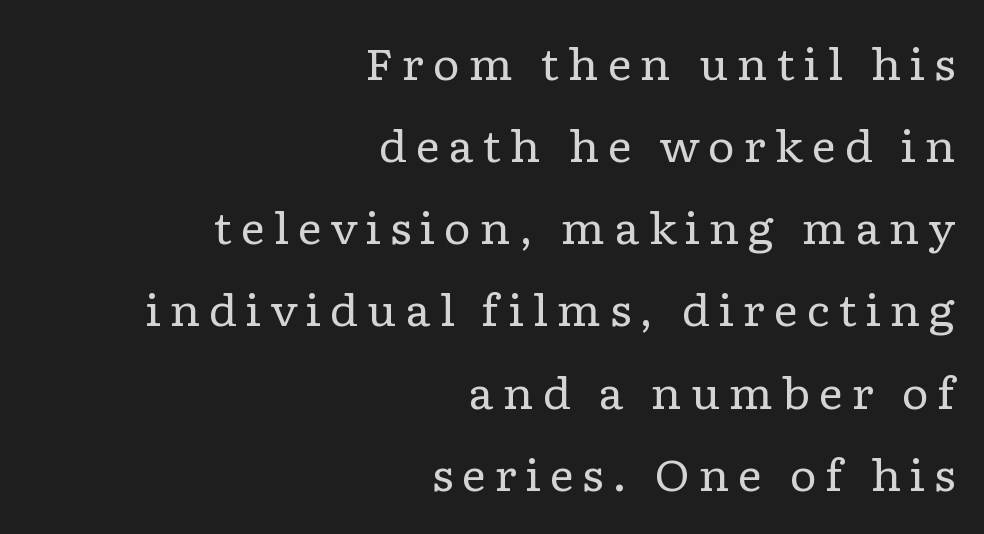
The image shows 43 px regular-weight, wide serif type, upright; set right-aligned, loose line spacing (1.91x), not underlined; low stroke contrast and a medium x-height.
